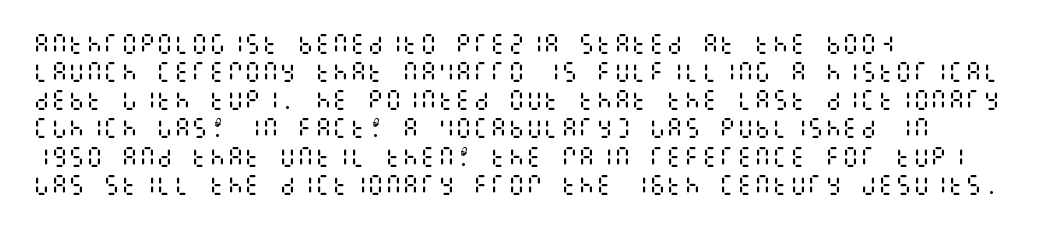
{"italic": "no", "bold": "no", "underline": "no", "align": "left", "line_spacing": "normal", "line_spacing_ratio": 1.28, "letter_spacing": "normal", "letter_spacing_em": 0.0, "glyph_px": 22}
